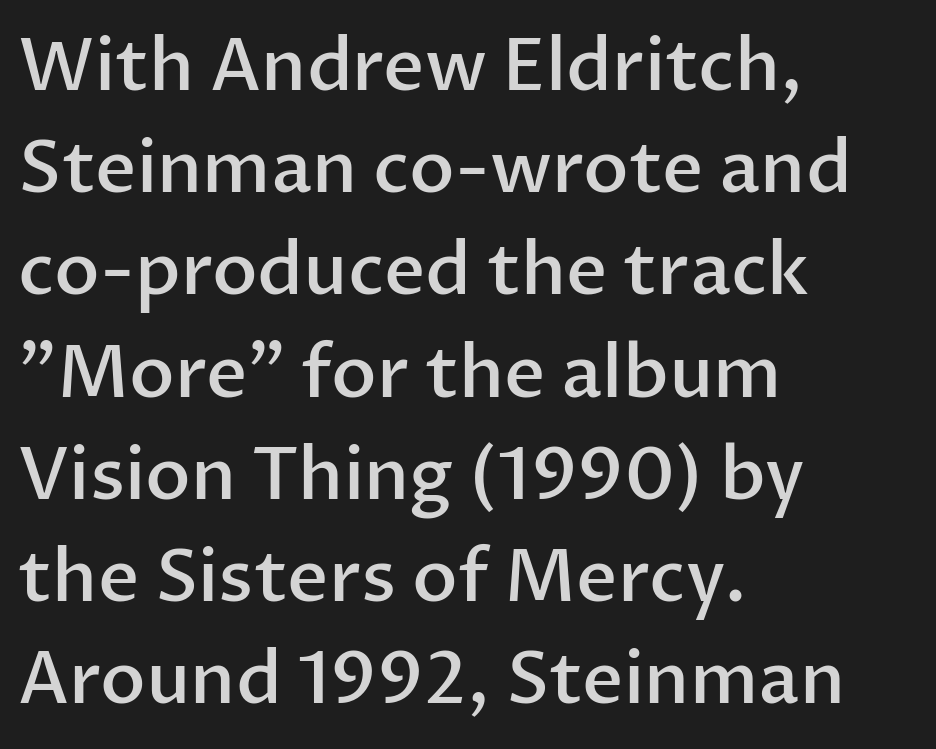
Q: Is the text bold? A: Semi-bold.
Q: Is the text italic (slanted)? A: No, it is upright.
Q: Is the typeface a serif or a sans-serif typeface? A: Sans-serif.
Q: Is the text underlined? A: No.
Q: How is the paragraph aligned? A: Left-aligned.
Q: Is the spacing between letters normal or unusually wide? A: Normal.
Q: Is the spacing between lines tight, normal or loose? A: Normal.
Q: Width (condensed, normal, or wide)? A: Normal.
Q: Stroke contrast? A: Low.
Q: x-height? A: Medium.
Q: Monospaced? A: No.
